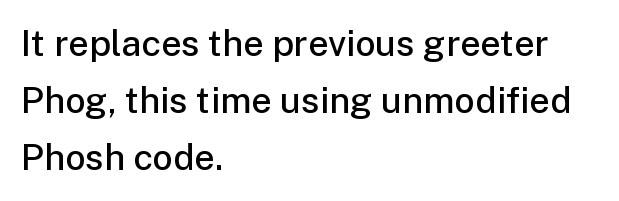
The image shows 36 px semibold sans-serif type, upright; set left-aligned, normal line spacing (1.59x), normal letter spacing, not underlined; low stroke contrast and a medium x-height.
